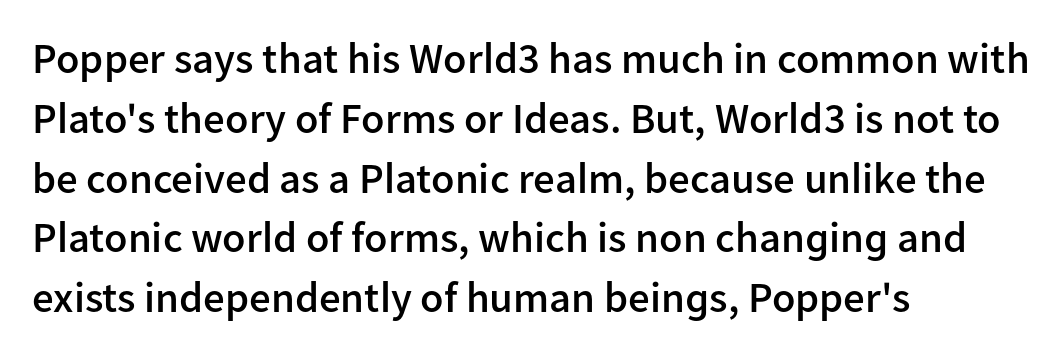
{"serif": "no", "italic": "no", "bold": "semi", "weight": "semibold", "width": "normal", "stroke_contrast": "low", "x_height": "medium", "monospaced": "no", "underline": "no", "align": "left", "line_spacing": "normal", "line_spacing_ratio": 1.39, "letter_spacing": "normal", "letter_spacing_em": 0.0, "glyph_px": 43}
